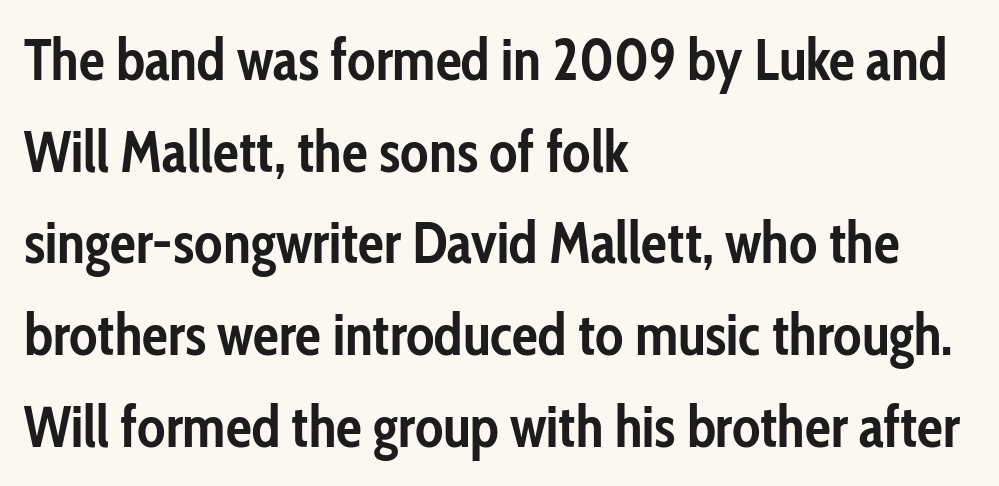
Q: Is the text bold? A: Yes.
Q: Is the text italic (slanted)? A: No, it is upright.
Q: Is the typeface a serif or a sans-serif typeface? A: Sans-serif.
Q: Is the text underlined? A: No.
Q: How is the paragraph aligned? A: Left-aligned.
Q: Is the spacing between letters normal or unusually wide? A: Normal.
Q: Is the spacing between lines tight, normal or loose? A: Normal.
Q: Width (condensed, normal, or wide)? A: Condensed.
Q: Stroke contrast? A: Low.
Q: x-height? A: Medium.
Q: Monospaced? A: No.
